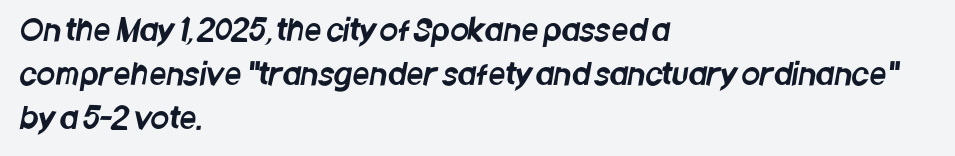
One-word summary of the alignment: left. Quick note: interline space is typical. Tracking value appears to be zero — textbook default spacing. Is this a sans? Yes — the strokes have no serifs. Underline: absent.
